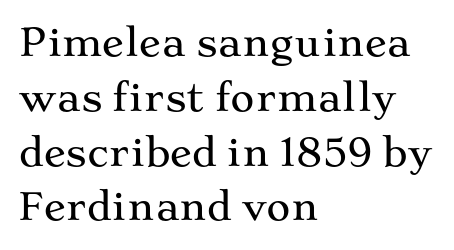
{"serif": "yes", "italic": "no", "width": "wide", "stroke_contrast": "medium", "x_height": "medium", "monospaced": "no", "underline": "no", "align": "left", "line_spacing": "normal", "line_spacing_ratio": 1.48, "letter_spacing": "normal", "letter_spacing_em": 0.0, "glyph_px": 37}
